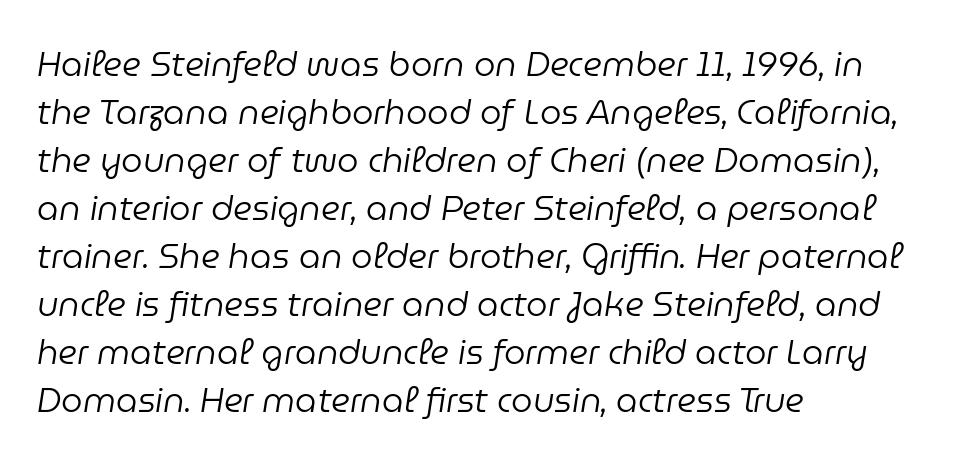
The image shows 34 px regular-weight type, italic (leaning right); set left-aligned, normal line spacing (1.41x), normal letter spacing, not underlined; low stroke contrast and a medium x-height.
